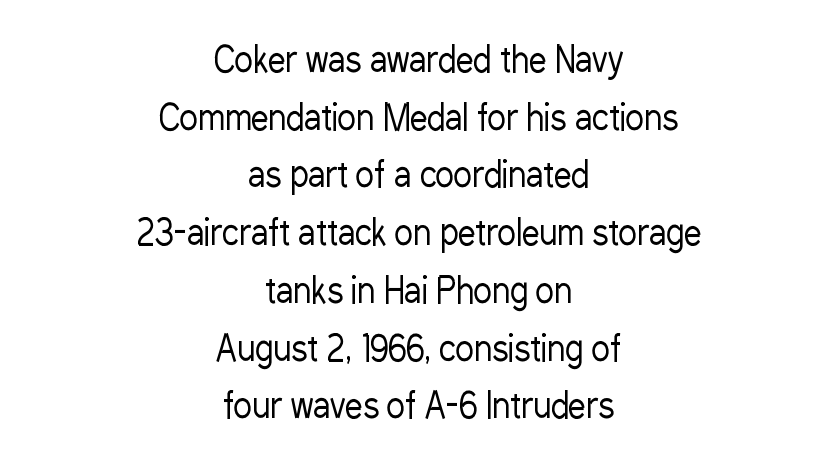
The image shows 35 px regular-weight, condensed sans-serif type, upright; set centered, normal line spacing (1.65x), normal letter spacing, not underlined; low stroke contrast and a medium x-height.
